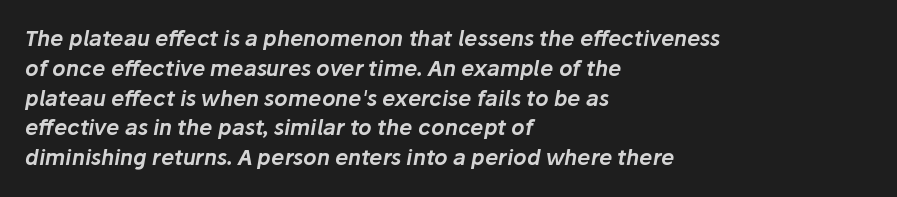
{"italic": "yes", "lean": "right", "slant_degrees": 10, "underline": "no", "align": "left", "line_spacing": "normal", "line_spacing_ratio": 1.42, "letter_spacing": "normal", "letter_spacing_em": 0.0, "glyph_px": 21}
